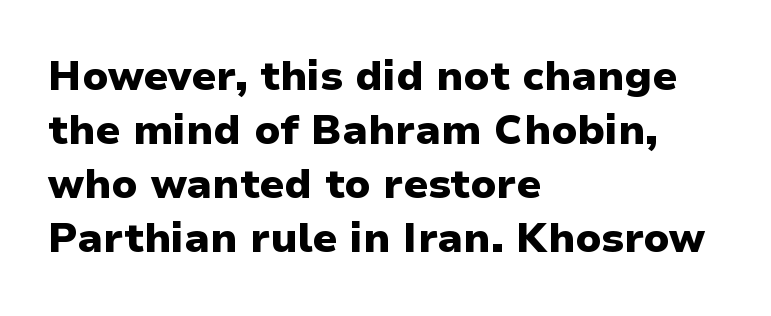
Note: no serifs on the glyphs. The space beneath each line is pristine and unruled. The sample has been set heavy, in full bold. Does extra space separate the letters? No, they use regular spacing.
